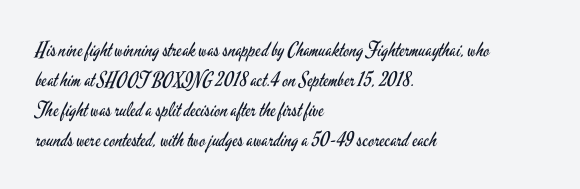
{"bold": "no", "underline": "no", "align": "left", "line_spacing": "normal", "line_spacing_ratio": 1.5, "letter_spacing": "normal", "letter_spacing_em": 0.0, "glyph_px": 20}
